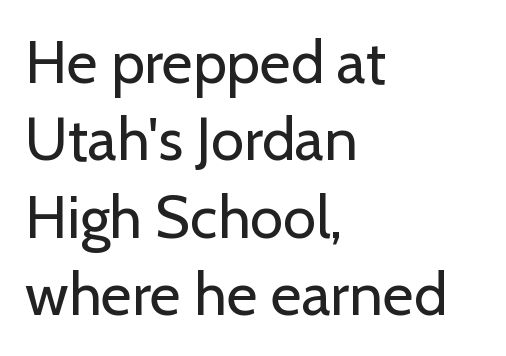
The image shows 60 px regular-weight sans-serif type, upright; set left-aligned, normal line spacing (1.29x), normal letter spacing, not underlined; low stroke contrast and a medium x-height.
